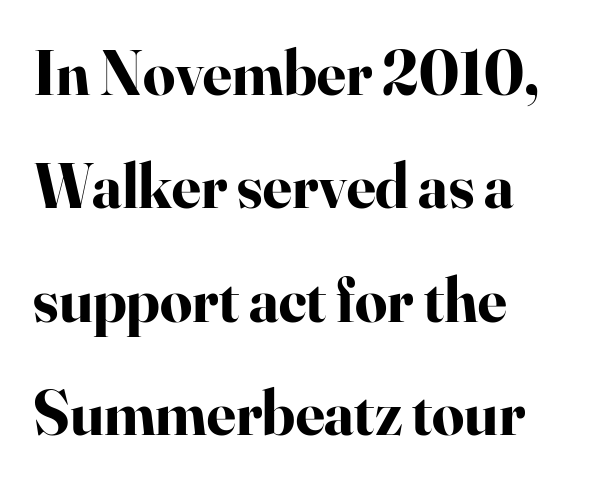
The image shows 63 px bold serif type, upright; set line spacing 1.8x, normal letter spacing, not underlined; high stroke contrast and a small x-height.
